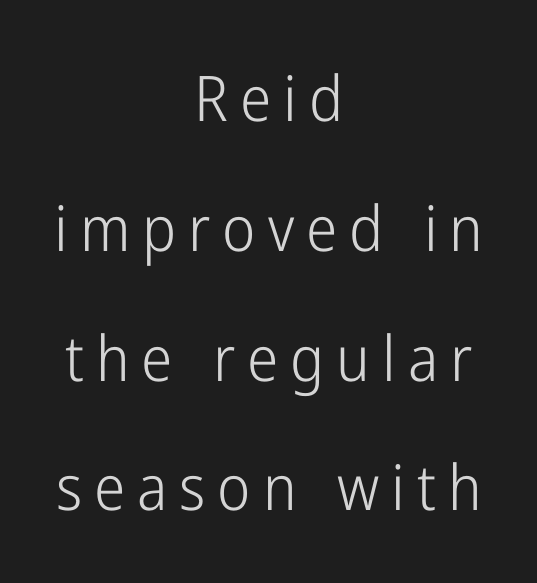
Q: Is the text bold? A: No.
Q: Is the text italic (slanted)? A: No, it is upright.
Q: Is the typeface a serif or a sans-serif typeface? A: Sans-serif.
Q: Is the text underlined? A: No.
Q: How is the paragraph aligned? A: Centered.
Q: Is the spacing between lines tight, normal or loose? A: Loose.
Q: Width (condensed, normal, or wide)? A: Condensed.
Q: Stroke contrast? A: Low.
Q: x-height? A: Medium.
Q: Monospaced? A: No.
